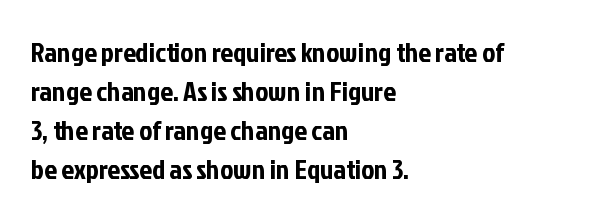
The image shows 28 px condensed sans-serif type, upright; set left-aligned, normal line spacing (1.39x), normal letter spacing, not underlined; low stroke contrast and a medium x-height.
